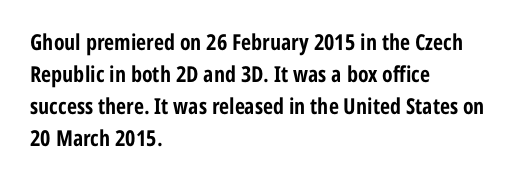
The image shows 22 px bold type, upright; set left-aligned, normal line spacing (1.45x), normal letter spacing, not underlined.
